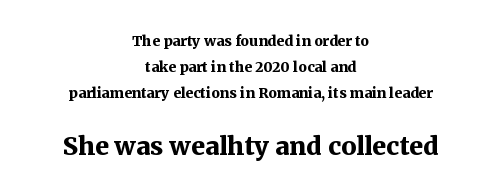
{"italic": "no", "bold": "yes", "underline": "no", "align": "center", "line_spacing_ratio": 1.86, "letter_spacing": "normal", "letter_spacing_em": 0.0, "larger_block": "second", "size_ratio": 1.79, "glyph_px": 25}
